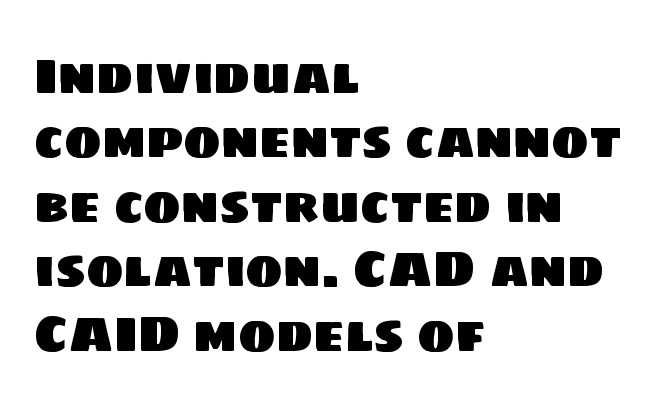
{"serif": "no", "width": "normal", "stroke_contrast": "low", "x_height": "large", "monospaced": "no", "underline": "no", "align": "left", "line_spacing": "normal", "line_spacing_ratio": 1.29, "letter_spacing": "normal", "letter_spacing_em": 0.0, "glyph_px": 50}
